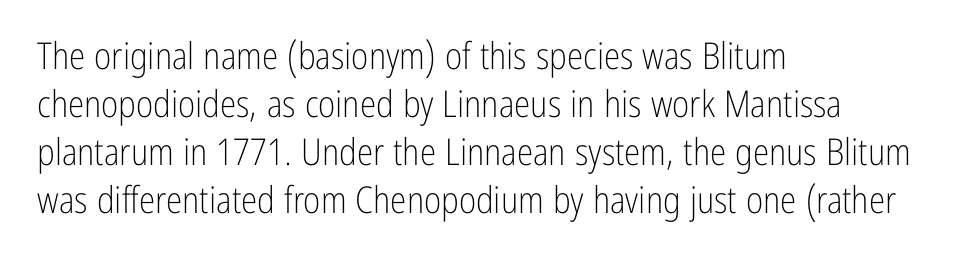
Honestly, the letter spacing is just normal — you wouldn't notice it. Quick note: not italic, upright. The vertical gap from one line to the next is medium. Each letter keeps its own natural width here, so spacing adapts to shape. The baseline area is clear. These lines stack with their left ends in a neat column.
